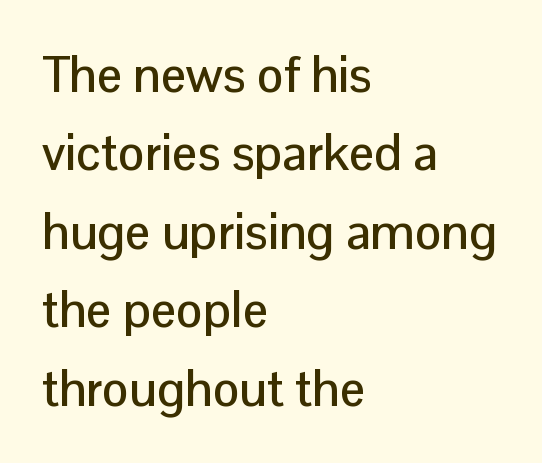
Posture: straight, roman, zero tilt. Note the varied advance widths — an 'i' is clearly narrower than an 'm'. Quick note: interline space is typical. The passage shown is not underscored anywhere. A student would call this left alignment; a typographer would say flush left, rag right.
